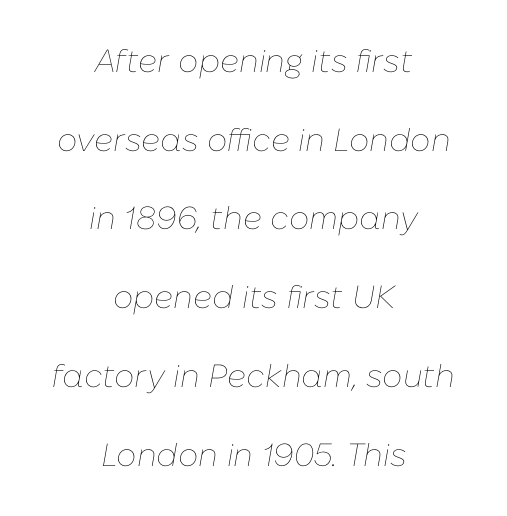
{"italic": "yes", "lean": "right", "slant_degrees": 10, "bold": "no", "weight": "thin", "width": "normal", "stroke_contrast": "low", "x_height": "medium", "monospaced": "no", "underline": "no", "align": "center", "line_spacing": "loose", "line_spacing_ratio": 2.46, "letter_spacing": "normal", "letter_spacing_em": 0.0, "glyph_px": 32}
